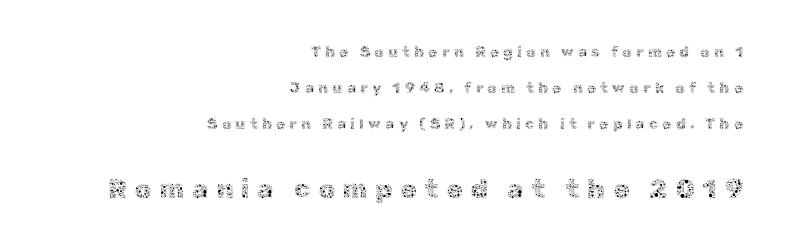
You get the small type first, then a jump to larger type. Notice how the stems are strictly vertical — no italics here. Bare-footed words on every line. Students, note that the glyphs here are deliberately spaced far apart.
